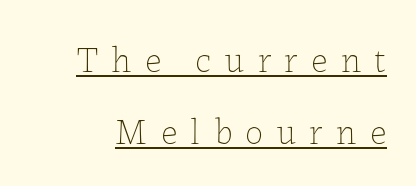
The image shows 36 px thin type, upright; set loose line spacing (2.01x), unusually wide letter spacing (+0.37 em), underlined; low stroke contrast and a medium x-height.
